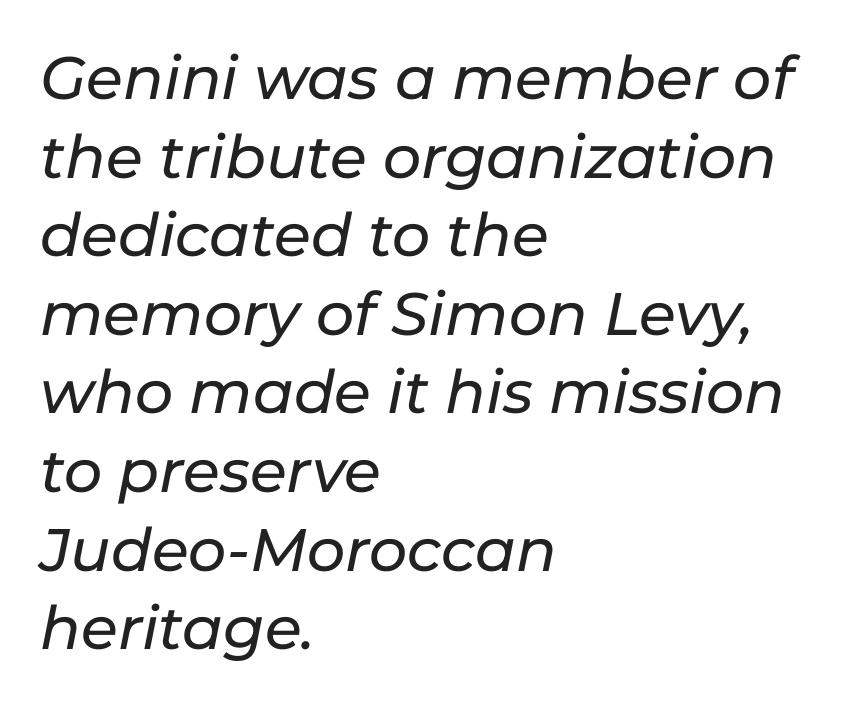
The text carries the slant typical of an italic or oblique font. No word sits above an underline. All the whitespace from short lines collects on the right. Characters follow at the spacing the type designer built in.
